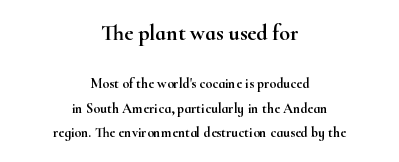
The image shows 22 px text type, upright; set centered, line spacing 1.75x, normal letter spacing, not underlined; the first (top) block is 1.57x larger.
